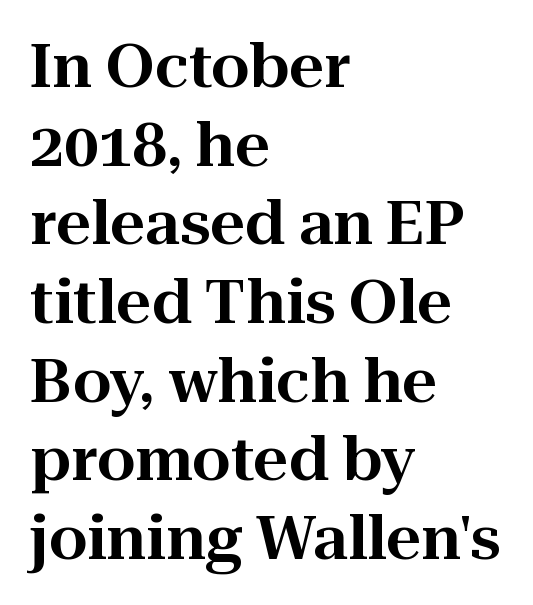
{"serif": "yes", "italic": "no", "width": "normal", "stroke_contrast": "high", "x_height": "medium", "monospaced": "no", "underline": "no", "align": "left", "line_spacing": "normal", "line_spacing_ratio": 1.29, "letter_spacing": "normal", "letter_spacing_em": 0.0, "glyph_px": 61}
